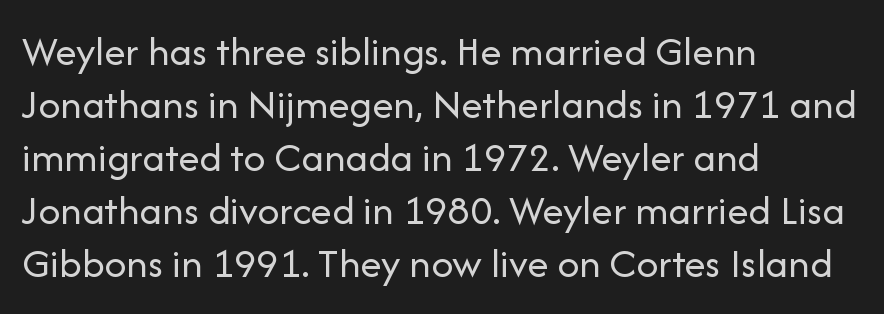
{"serif": "no", "italic": "no", "bold": "no", "weight": "regular", "width": "normal", "stroke_contrast": "low", "x_height": "medium", "monospaced": "no", "underline": "no", "align": "left", "line_spacing_ratio": 1.23, "letter_spacing": "normal", "letter_spacing_em": 0.0, "glyph_px": 43}
